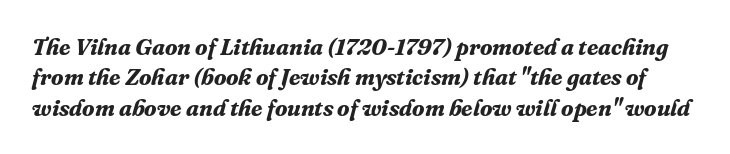
The image shows 23 px bold type, italic (leaning right); set normal line spacing (1.32x), normal letter spacing, not underlined.
